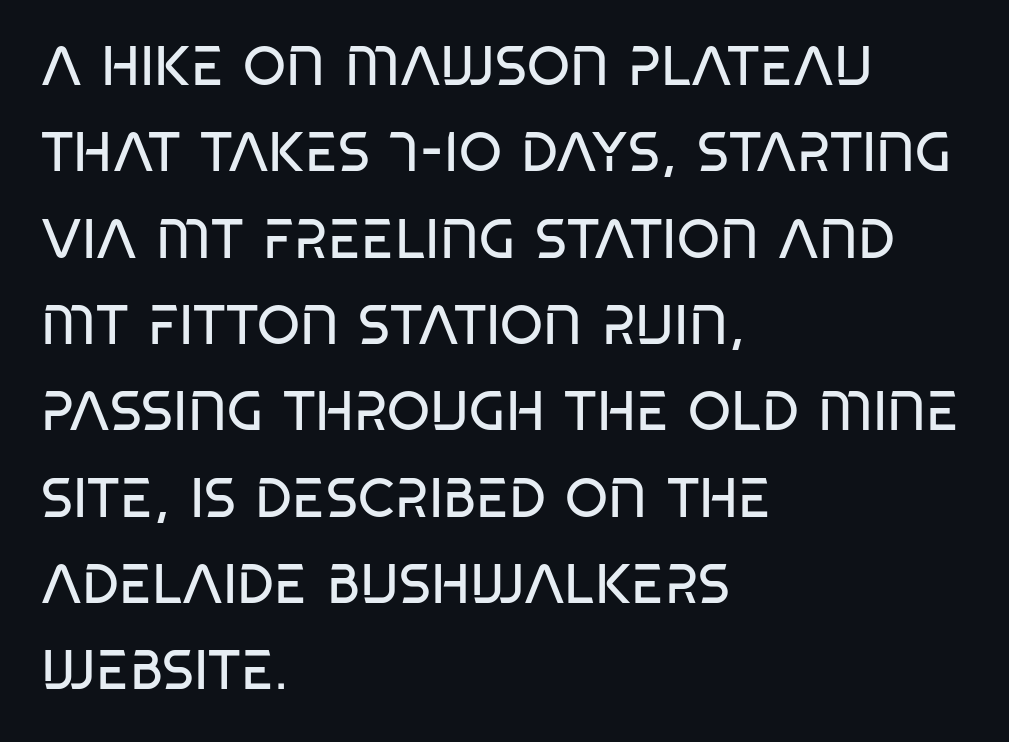
The foot of each line stays bare and open. Each word holds together tightly as a unit, with standard inter-letter gaps. Look at the bottom of the vertical strokes: they stop flat, with no serifs. Varying glyph widths throughout — classic text-font behaviour. Heaviness? Minimal to ordinary, like unemphasized prose.
